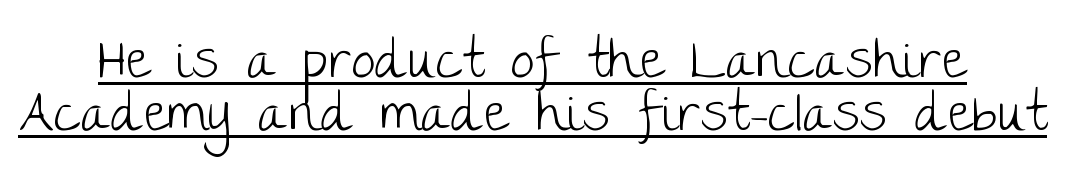
The image shows 54 px light sans-serif type, upright; set tight line spacing (0.98x), normal letter spacing, underlined; low stroke contrast and a large x-height.
